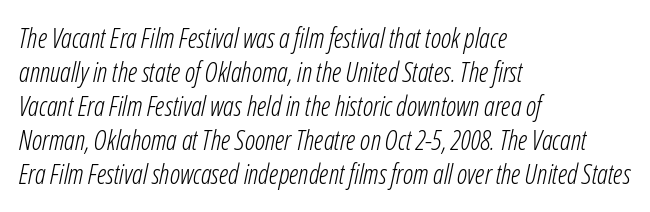
{"italic": "yes", "lean": "right", "slant_degrees": 12, "bold": "no", "underline": "no", "align": "left", "line_spacing": "normal", "line_spacing_ratio": 1.26, "letter_spacing": "normal", "letter_spacing_em": 0.0, "glyph_px": 27}
